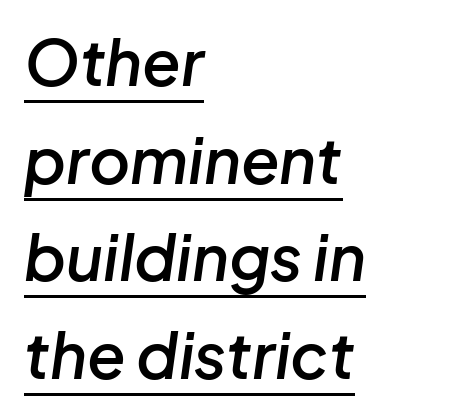
The image shows 63 px semibold type, italic (leaning right); set left-aligned, normal line spacing (1.55x), normal letter spacing, underlined; low stroke contrast and a medium x-height.
